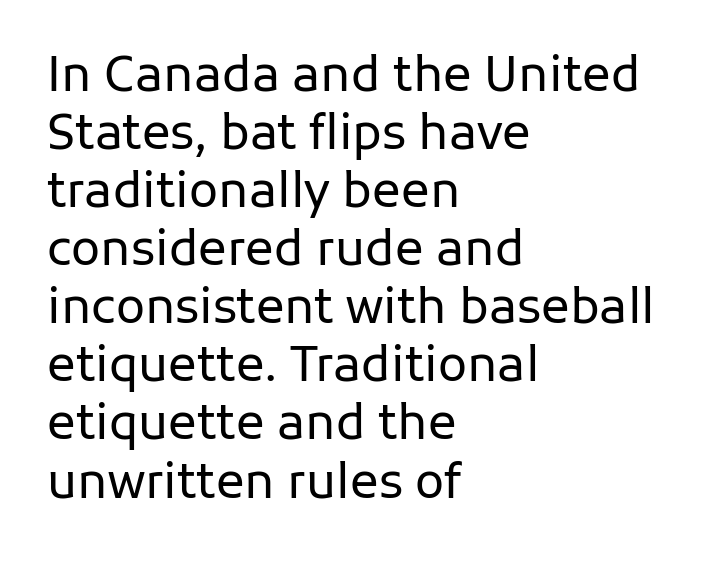
The image shows 48 px regular-weight sans-serif type, upright; set left-aligned, line spacing 1.21x, normal letter spacing, not underlined; low stroke contrast and a medium x-height.
